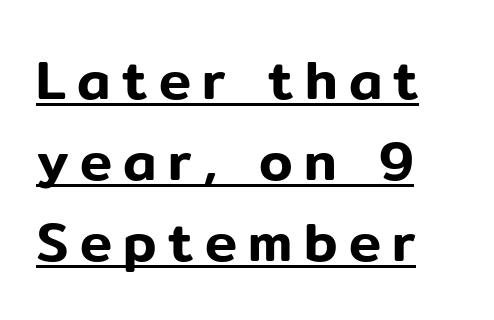
The image shows 54 px sans-serif type, upright; set left-aligned, normal line spacing (1.5x), unusually wide letter spacing (+0.21 em), underlined; low stroke contrast and a medium x-height.
